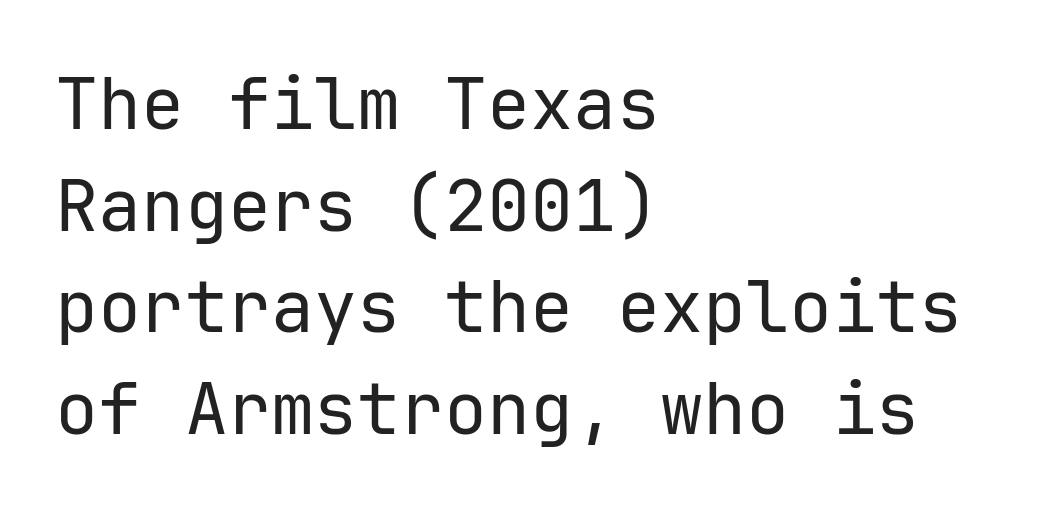
Regarding leading, the lines here are spaced in the standard way. Compared with a typical body face, this is equally light or lighter still. Students, note that the glyphs here touch the page at normal intervals. No feet cap the strokes, marking this as sans-serif type. Beneath every word, the page is bare. The setting favours the left margin, as ordinary paragraphs usually do.
